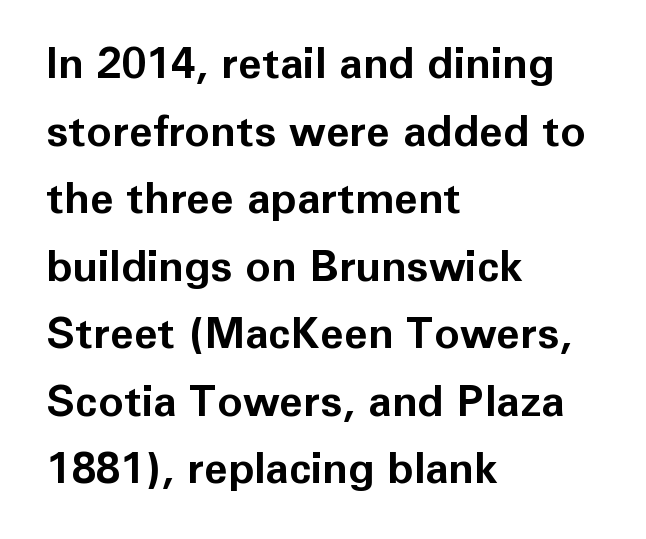
The tracking reads as untouched default to a designer's eye. Interline gaps are of average width in this sample. Does the weight exceed regular? Yes, all the way to bold. The compositor pushed each line to the left boundary. Ordinary non-slanted type is in use.
